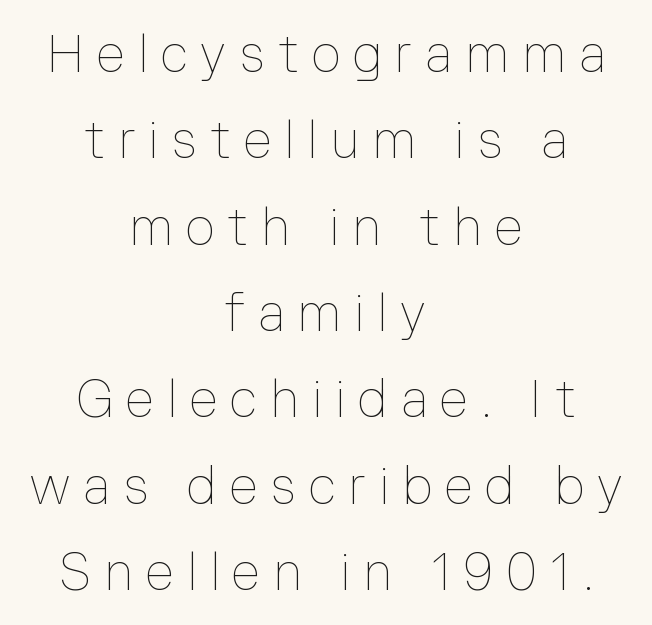
In CSS terms this would be text-align: center. Varying glyph widths throughout — classic text-font behaviour. Ink coverage per letter is moderate at most. When letters stand straight like this, we call the style roman or upright. Reading down the column, the eye jumps a familiar distance to each next line. Tracking value appears strongly positive — letters spread wide.
